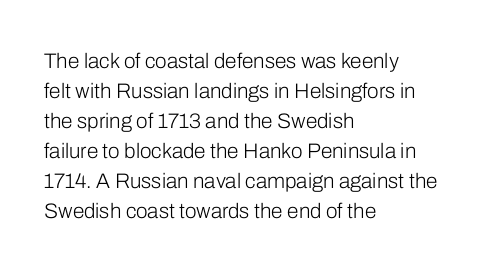
Compared with typical body copy, the letter spacing here is the same. The text block is weighted toward the left margin, trailing off unevenly rightward. The foot of each line stays bare and open. Evenly set lines give the paragraph a standard silhouette. Stroke thickness stays within the range of a standard reading face or lighter.
